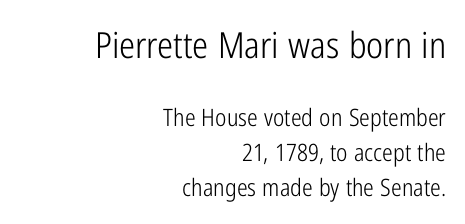
Regarding serifs, this sample does without them. Notice how descenders clear the ascenders below comfortably — that's standard leading. Do the letters lean? They stand straight. If you drew a ruler down the right edge, every line would touch it. Varying glyph widths throughout — classic text-font behaviour.
